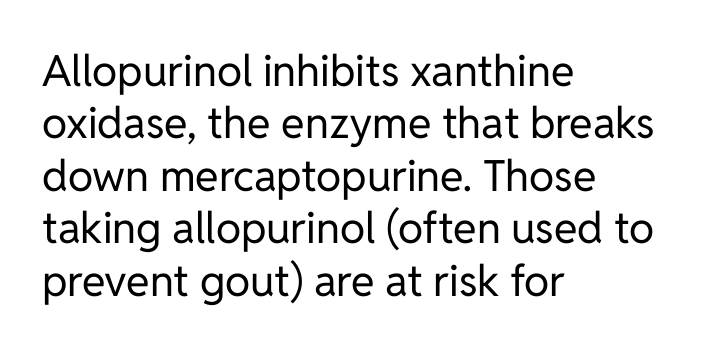
{"serif": "no", "italic": "no", "bold": "no", "weight": "regular", "width": "normal", "stroke_contrast": "low", "x_height": "medium", "monospaced": "no", "underline": "no", "align": "left", "line_spacing_ratio": 1.22, "letter_spacing": "normal", "letter_spacing_em": 0.0, "glyph_px": 43}
